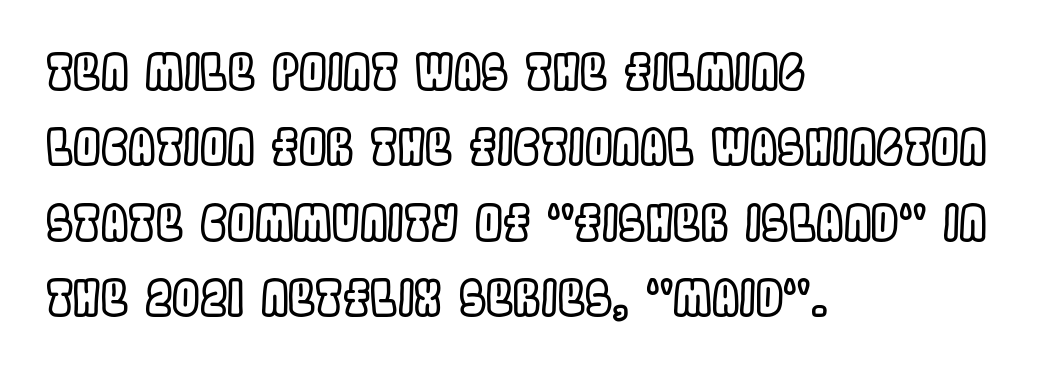
Q: Is the text italic (slanted)? A: No, it is upright.
Q: Is the text underlined? A: No.
Q: How is the paragraph aligned? A: Left-aligned.
Q: Is the spacing between letters normal or unusually wide? A: Normal.
Q: Is the spacing between lines tight, normal or loose? A: Normal.
Q: Width (condensed, normal, or wide)? A: Condensed.
Q: x-height? A: Large.
Q: Monospaced? A: No.
